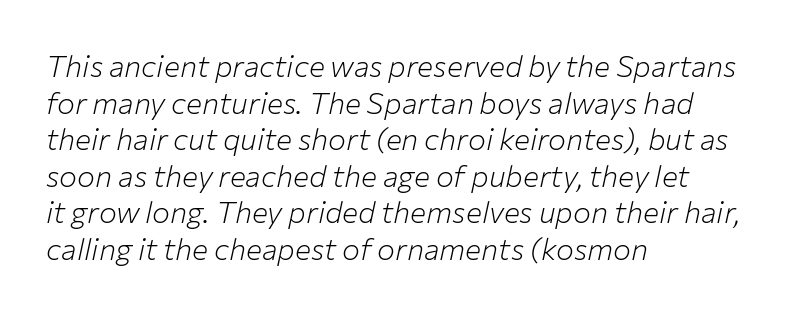
The string is rendered with underlining switched off. Looks like regular typesetting: each glyph gets only the width it needs. Does extra space separate the letters? No, they use regular spacing. Heaviness? Minimal to ordinary, like unemphasized prose. The lines are quadded left. Is the type slanted? Yes — the strokes lean at a clear angle.
